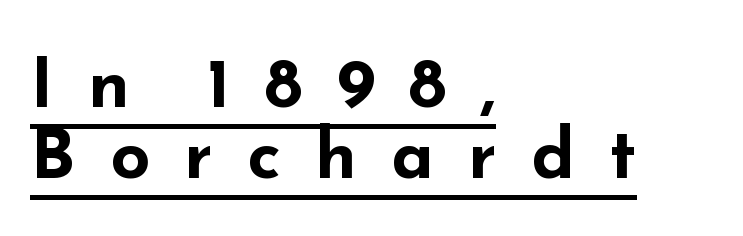
Q: Is the text bold? A: Yes.
Q: Is the text italic (slanted)? A: No, it is upright.
Q: Is the typeface a serif or a sans-serif typeface? A: Sans-serif.
Q: Is the text underlined? A: Yes.
Q: How is the paragraph aligned? A: Left-aligned.
Q: Is the spacing between letters normal or unusually wide? A: Unusually wide.
Q: Is the spacing between lines tight, normal or loose? A: Tight.
Q: Width (condensed, normal, or wide)? A: Wide.
Q: Stroke contrast? A: Low.
Q: x-height? A: Small.
Q: Monospaced? A: No.
